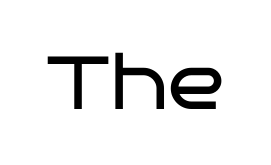
Q: Is the text bold? A: No.
Q: Is the text italic (slanted)? A: No, it is upright.
Q: Is the typeface a serif or a sans-serif typeface? A: Sans-serif.
Q: Is the text underlined? A: No.
Q: Is the spacing between letters normal or unusually wide? A: Normal.
Q: Width (condensed, normal, or wide)? A: Wide.
Q: Stroke contrast? A: Low.
Q: x-height? A: Large.
Q: Monospaced? A: No.
